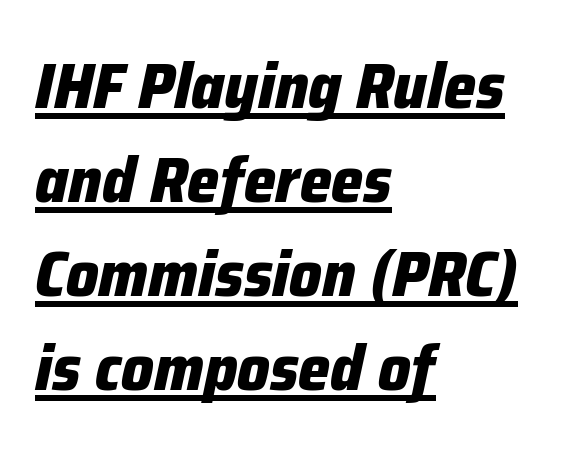
The image shows 64 px heavy type, italic (leaning right); set left-aligned, normal line spacing (1.47x), normal letter spacing, underlined; low stroke contrast and a medium x-height.
